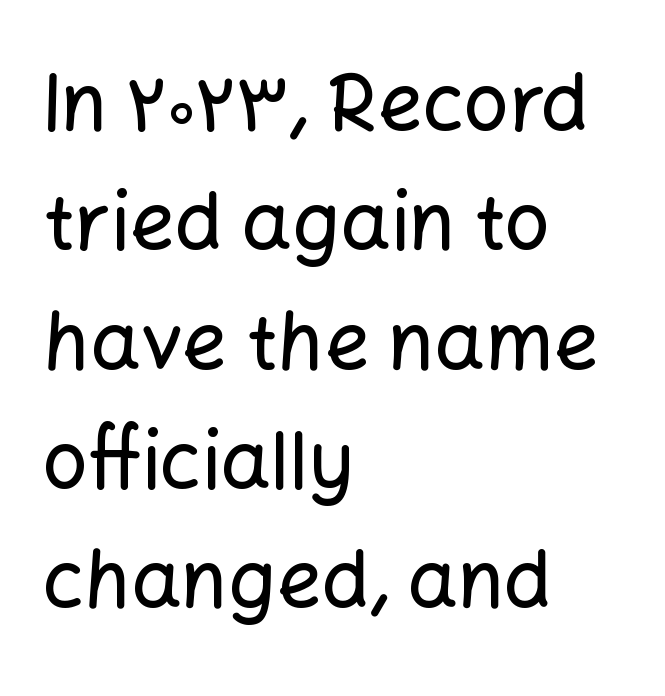
The image shows 79 px sans-serif type, upright; set left-aligned, normal line spacing (1.51x), normal letter spacing, not underlined; low stroke contrast and a medium x-height.
